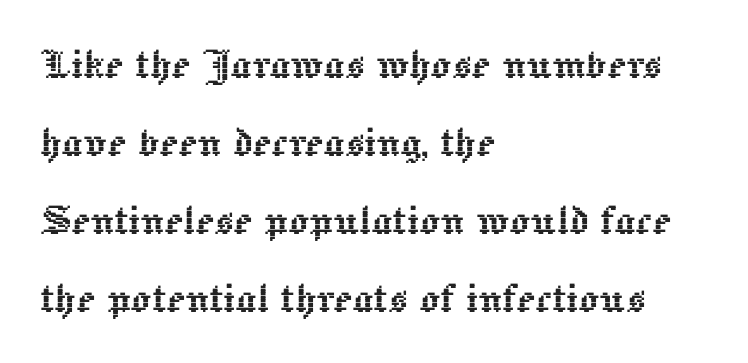
Q: Is the text italic (slanted)? A: No, it is upright.
Q: Is the text underlined? A: No.
Q: How is the paragraph aligned? A: Left-aligned.
Q: Is the spacing between letters normal or unusually wide? A: Normal.
Q: Is the spacing between lines tight, normal or loose? A: Normal.
Q: Width (condensed, normal, or wide)? A: Normal.
Q: x-height? A: Medium.
Q: Monospaced? A: No.
